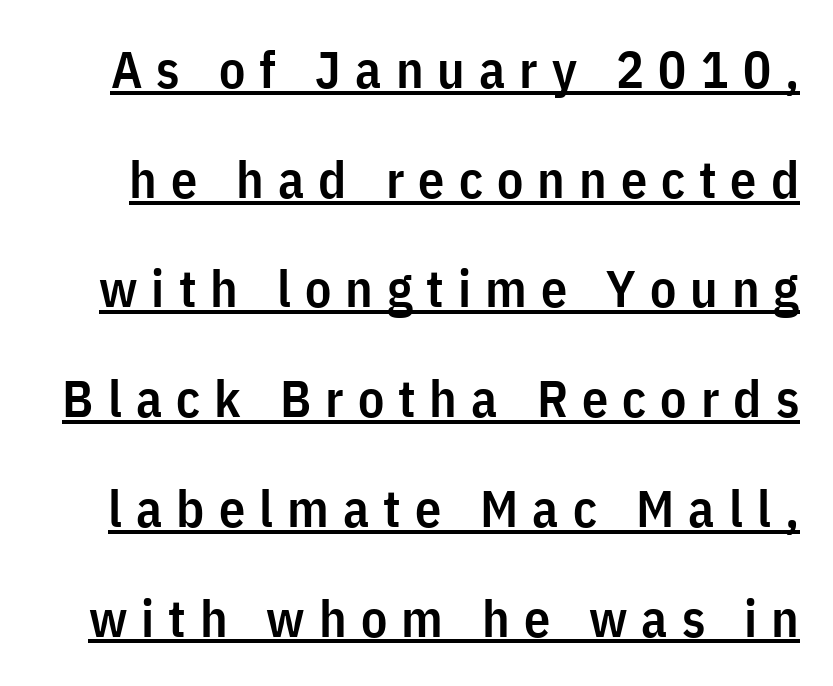
The axis of the letterforms is exactly vertical. Compared with typical paragraphs, the rows here are farther apart. Typographic density is moderately raised because the face is semibold. This sample uses expanded letter spacing, leaving extra air between glyphs. A typographer would call this underscored text.
